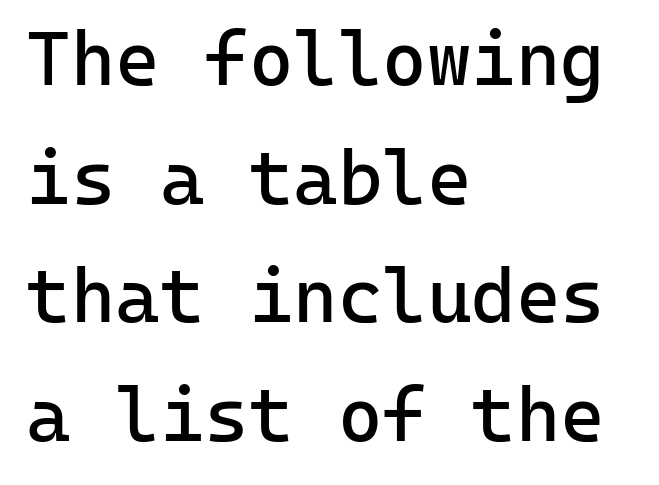
Q: Is the text bold? A: No.
Q: Is the text italic (slanted)? A: No, it is upright.
Q: Is the typeface a serif or a sans-serif typeface? A: Sans-serif.
Q: Is the text underlined? A: No.
Q: How is the paragraph aligned? A: Left-aligned.
Q: Is the spacing between letters normal or unusually wide? A: Normal.
Q: Is the spacing between lines tight, normal or loose? A: Normal.
Q: Width (condensed, normal, or wide)? A: Normal.
Q: Stroke contrast? A: Low.
Q: x-height? A: Medium.
Q: Monospaced? A: Yes.
